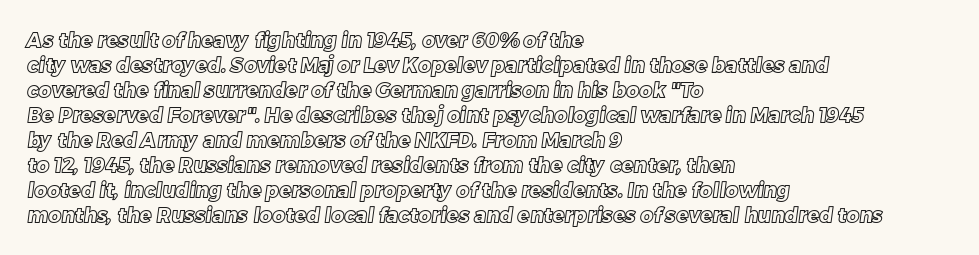
{"underline": "no", "align": "left", "line_spacing": "normal", "line_spacing_ratio": 1.25, "letter_spacing": "normal", "letter_spacing_em": 0.0, "glyph_px": 20}
